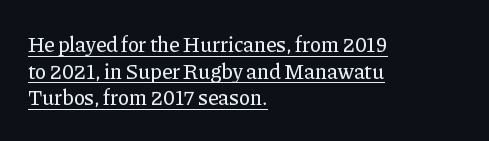
Q: Is the text italic (slanted)? A: No, it is upright.
Q: Is the text underlined? A: Yes.
Q: How is the paragraph aligned? A: Left-aligned.
Q: Is the spacing between letters normal or unusually wide? A: Normal.
Q: Is the spacing between lines tight, normal or loose? A: Normal.
